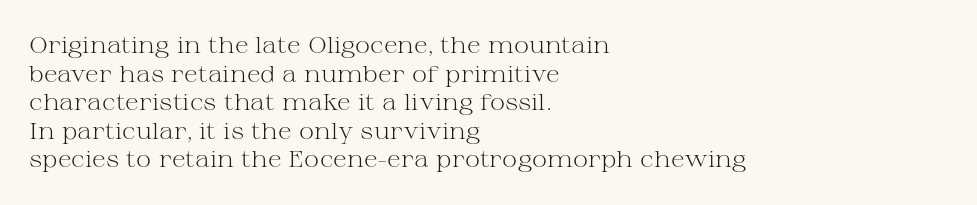
Beneath every word, the page is bare. On a weight scale, this lands at 450 or below. Look at the tracking — it's just the regular setting, nothing added. The typesetter chose a ragged-right arrangement here. Upright lettering throughout.
